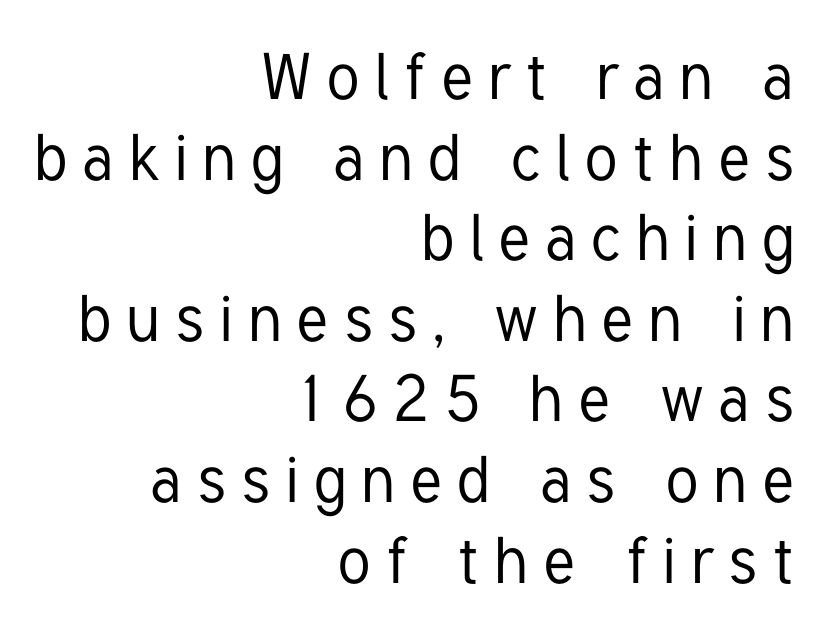
{"serif": "no", "italic": "no", "width": "condensed", "stroke_contrast": "low", "x_height": "medium", "monospaced": "no", "underline": "no", "align": "right", "line_spacing_ratio": 1.24, "letter_spacing": "wide", "letter_spacing_em": 0.23, "glyph_px": 65}
